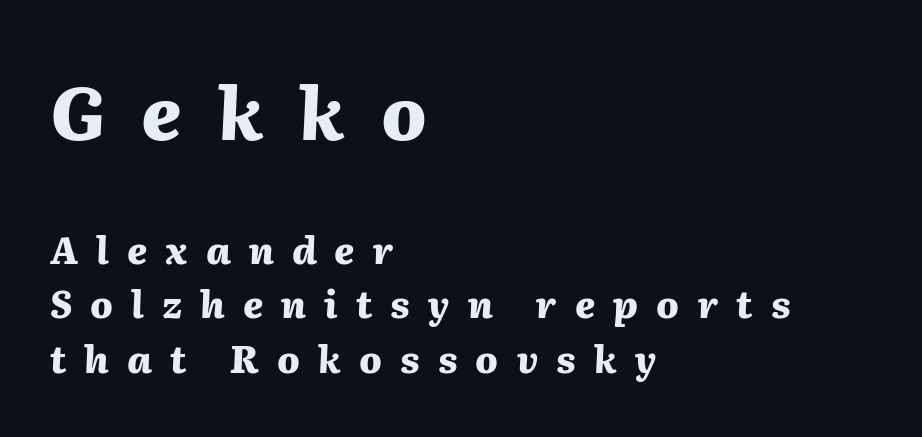
Q: Is the text bold? A: Yes.
Q: Is the text italic (slanted)? A: Yes, it leans right by about 2 degrees.
Q: Is the text underlined? A: No.
Q: How is the paragraph aligned? A: Left-aligned.
Q: Is the spacing between letters normal or unusually wide? A: Unusually wide.
Q: Is the spacing between lines tight, normal or loose? A: Normal.
Q: Which block of text is set in a larger size, the first (top) or the second (bottom)? A: The first (top) one.
Q: Width (condensed, normal, or wide)? A: Normal.
Q: Stroke contrast? A: Medium.
Q: x-height? A: Medium.
Q: Monospaced? A: No.
